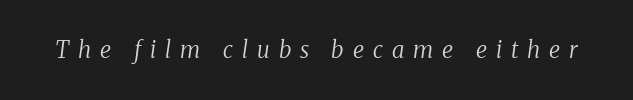
{"italic": "yes", "lean": "right", "slant_degrees": 8, "bold": "no", "underline": "no", "letter_spacing": "wide", "letter_spacing_em": 0.39, "glyph_px": 23}
